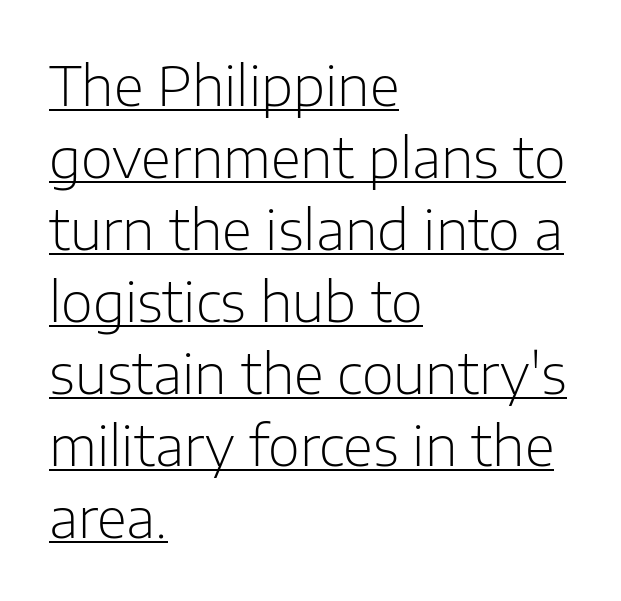
The image shows 55 px light sans-serif type, upright; set left-aligned, normal line spacing (1.31x), normal letter spacing, underlined; low stroke contrast and a medium x-height.
